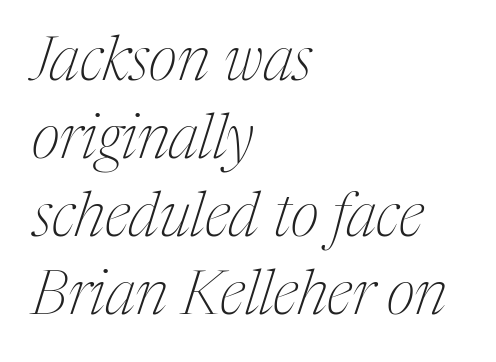
Q: Is the text bold? A: No.
Q: Is the text italic (slanted)? A: Yes, it leans right by about 17 degrees.
Q: Is the typeface a serif or a sans-serif typeface? A: Serif.
Q: Is the text underlined? A: No.
Q: How is the paragraph aligned? A: Left-aligned.
Q: Is the spacing between letters normal or unusually wide? A: Normal.
Q: Is the spacing between lines tight, normal or loose? A: Normal.
Q: Width (condensed, normal, or wide)? A: Condensed.
Q: Stroke contrast? A: Medium.
Q: x-height? A: Medium.
Q: Monospaced? A: No.
